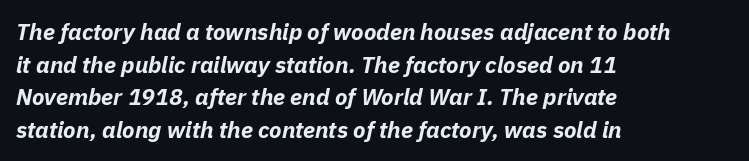
The image shows 23 px bold type, italic (leaning right); set left-aligned, normal line spacing (1.42x), normal letter spacing, not underlined.
